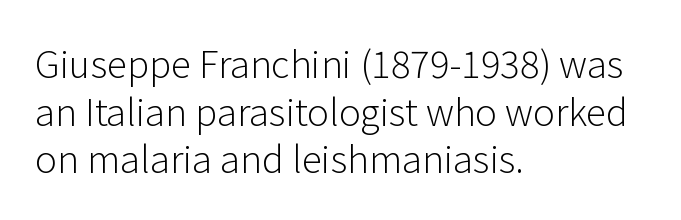
The image shows 37 px light sans-serif type, upright; set left-aligned, normal line spacing (1.29x), normal letter spacing, not underlined; low stroke contrast and a medium x-height.
